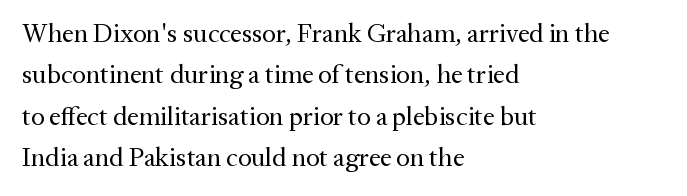
{"italic": "no", "bold": "no", "underline": "no", "align": "left", "line_spacing": "normal", "line_spacing_ratio": 1.59, "letter_spacing": "normal", "letter_spacing_em": 0.0, "glyph_px": 26}
